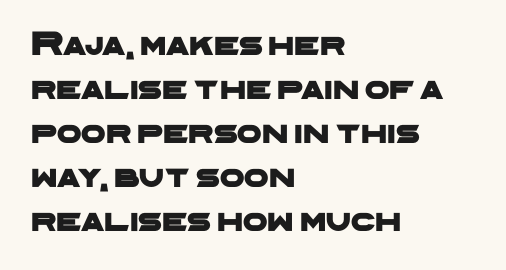
This rendering uses left alignment, leaving the right contour irregular. The strip under each line holds only bare page. Spacing verdict: proportional, widths tailored to each character. These lines are composed in type without serifs.
